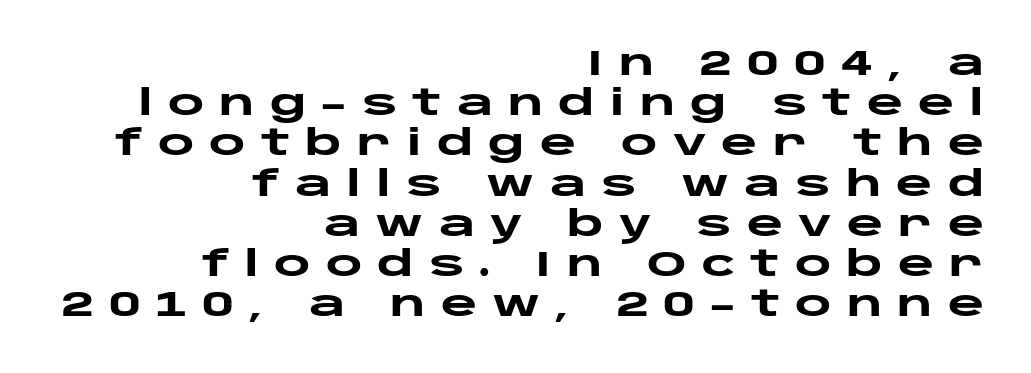
Look at the tracking — it's clearly loosened, letters drifting apart. These lines are set flush right with a ragged left edge. These lines huddle together more closely than default settings would place them. Heavy-handed strokes throughout: this text is bold. The letters stand straight up with perfectly vertical stems. Character widths vary here, with narrow letters taking less room than wide ones.
